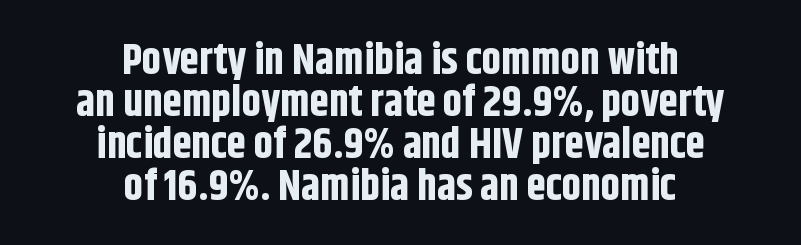
{"serif": "no", "italic": "no", "bold": "yes", "weight": "bold", "width": "condensed", "stroke_contrast": "low", "x_height": "large", "monospaced": "no", "underline": "no", "align": "center", "line_spacing": "tight", "line_spacing_ratio": 0.98, "letter_spacing": "normal", "letter_spacing_em": 0.0, "glyph_px": 43}
